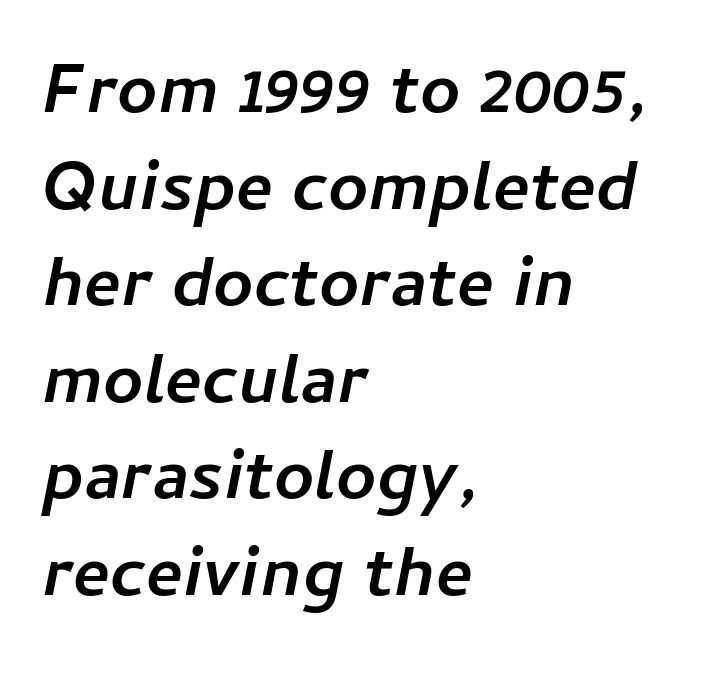
Q: Is the text bold? A: Yes.
Q: Is the text italic (slanted)? A: Yes, it leans right by about 11 degrees.
Q: Is the text underlined? A: No.
Q: How is the paragraph aligned? A: Left-aligned.
Q: Is the spacing between letters normal or unusually wide? A: Normal.
Q: Is the spacing between lines tight, normal or loose? A: Normal.
Q: Width (condensed, normal, or wide)? A: Normal.
Q: Stroke contrast? A: Low.
Q: x-height? A: Medium.
Q: Monospaced? A: No.
